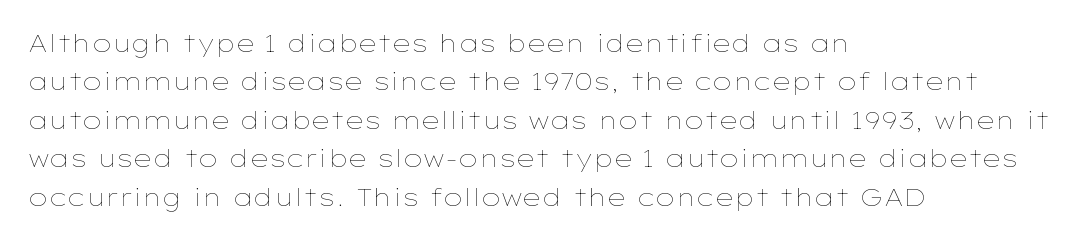
{"italic": "no", "bold": "no", "underline": "no", "align": "left", "line_spacing": "normal", "line_spacing_ratio": 1.6, "letter_spacing": "normal", "letter_spacing_em": 0.0, "glyph_px": 24}
